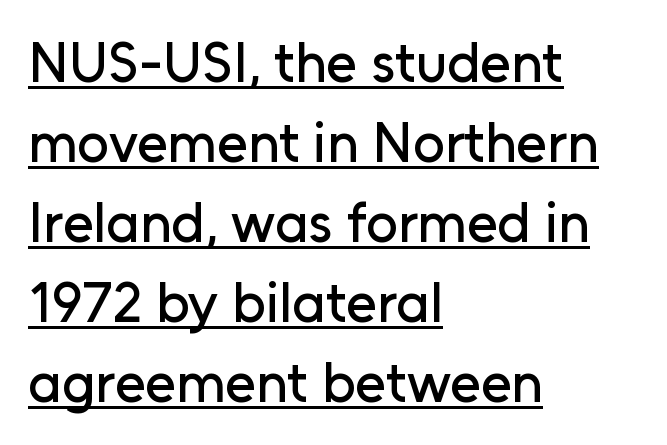
The image shows 56 px sans-serif type, upright; set left-aligned, normal line spacing (1.43x), normal letter spacing, underlined; low stroke contrast and a medium x-height.
